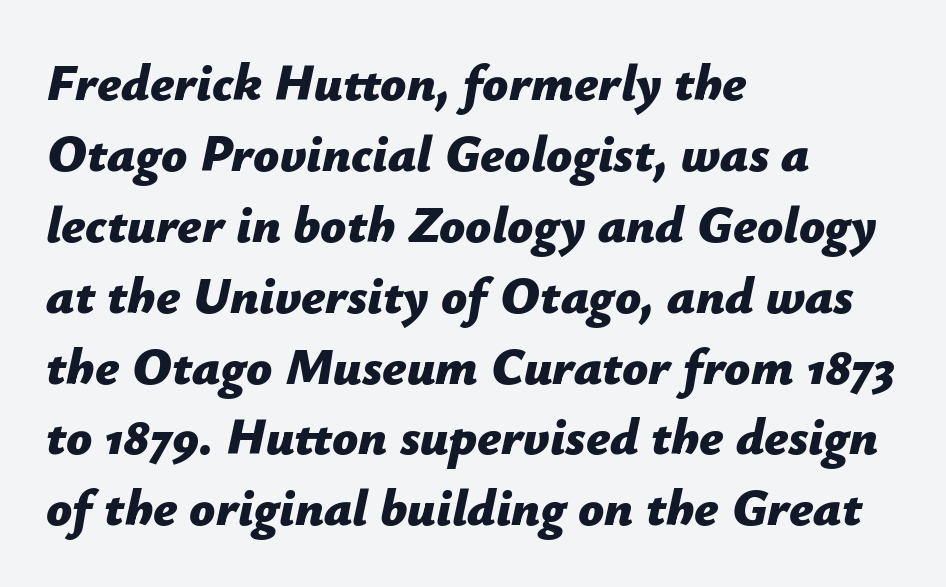
Q: Is the text bold? A: Yes.
Q: Is the text italic (slanted)? A: Yes, it leans right by about 12 degrees.
Q: Is the text underlined? A: No.
Q: How is the paragraph aligned? A: Left-aligned.
Q: Is the spacing between letters normal or unusually wide? A: Normal.
Q: Is the spacing between lines tight, normal or loose? A: Normal.
Q: Width (condensed, normal, or wide)? A: Normal.
Q: Stroke contrast? A: Low.
Q: x-height? A: Medium.
Q: Monospaced? A: No.
